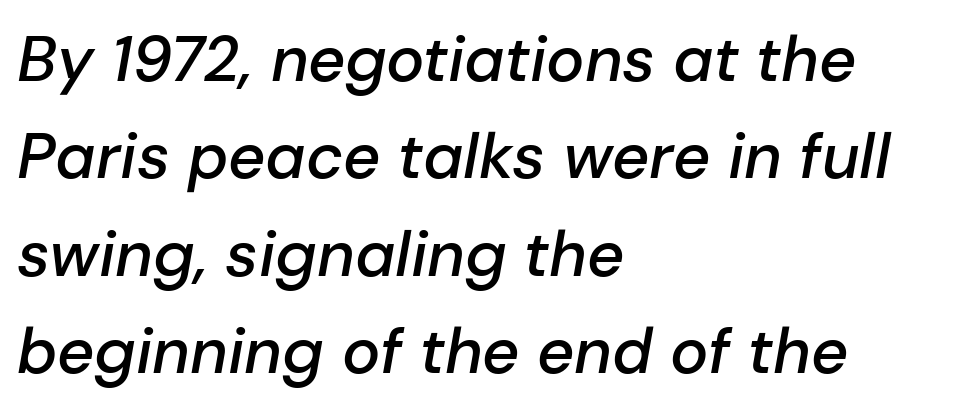
The image shows 64 px semibold type, italic (leaning right); set left-aligned, normal line spacing (1.52x), normal letter spacing, not underlined; low stroke contrast and a medium x-height.
